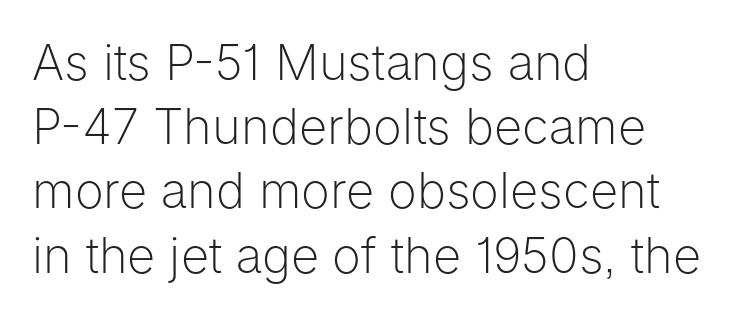
The image shows 49 px light sans-serif type, upright; set left-aligned, normal line spacing (1.31x), normal letter spacing, not underlined; low stroke contrast and a medium x-height.
